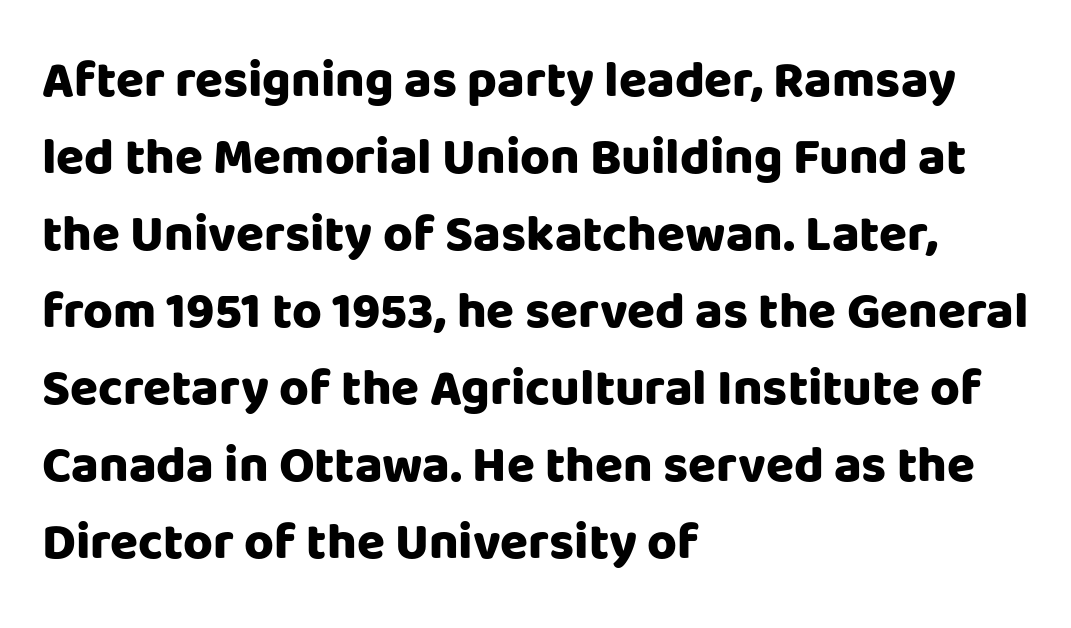
The image shows 51 px heavy sans-serif type, upright; set left-aligned, normal line spacing (1.51x), normal letter spacing, not underlined; low stroke contrast and a large x-height.
